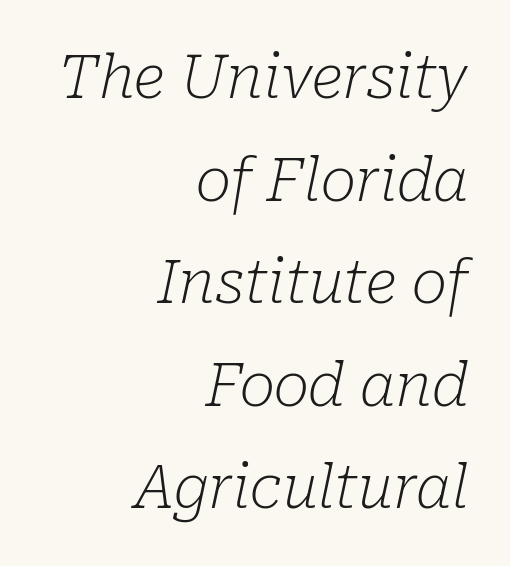
The image shows 60 px light serif type, italic (leaning right); set right-aligned, line spacing 1.71x, normal letter spacing, not underlined; low stroke contrast and a medium x-height.
